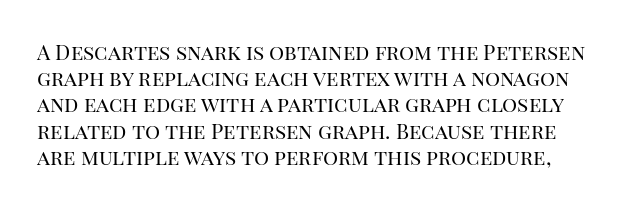
{"italic": "no", "bold": "no", "underline": "no", "line_spacing": "normal", "line_spacing_ratio": 1.25, "letter_spacing": "normal", "letter_spacing_em": 0.0, "glyph_px": 21}
